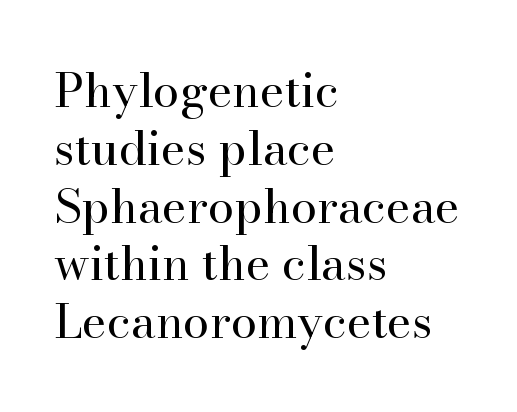
The image shows 47 px regular-weight serif type, upright; set left-aligned, line spacing 1.23x, normal letter spacing, not underlined; high stroke contrast and a small x-height.
